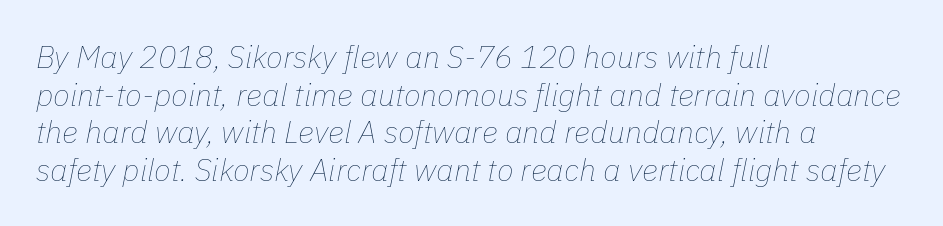
What stands out about the letter spacing? Nothing — it is the standard amount. This is oblique type, the kind used for emphasis or titles. Looks like regular typesetting: each glyph gets only the width it needs. Where is the straight margin? On the left. Descender tails drop into unmarked territory. Stem width sits at or under what a default text font uses.
